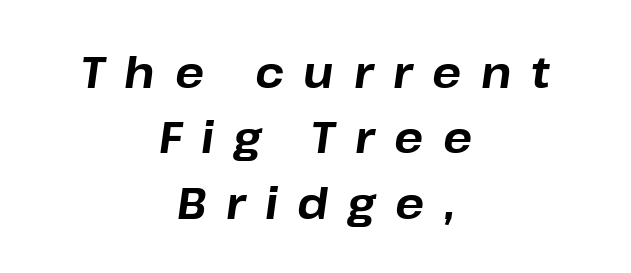
Q: Is the text bold? A: Yes.
Q: Is the text italic (slanted)? A: Yes, it leans right by about 8 degrees.
Q: Is the text underlined? A: No.
Q: How is the paragraph aligned? A: Centered.
Q: Is the spacing between letters normal or unusually wide? A: Unusually wide.
Q: Is the spacing between lines tight, normal or loose? A: Normal.
Q: Width (condensed, normal, or wide)? A: Normal.
Q: Stroke contrast? A: Low.
Q: x-height? A: Medium.
Q: Monospaced? A: No.
